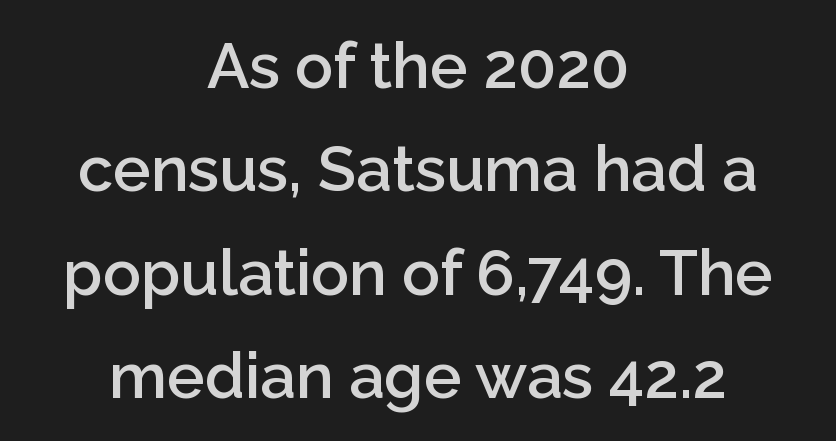
{"serif": "no", "italic": "no", "bold": "semi", "weight": "semibold", "width": "normal", "stroke_contrast": "low", "x_height": "medium", "monospaced": "no", "underline": "no", "align": "center", "line_spacing": "normal", "line_spacing_ratio": 1.64, "letter_spacing": "normal", "letter_spacing_em": 0.0, "glyph_px": 63}
